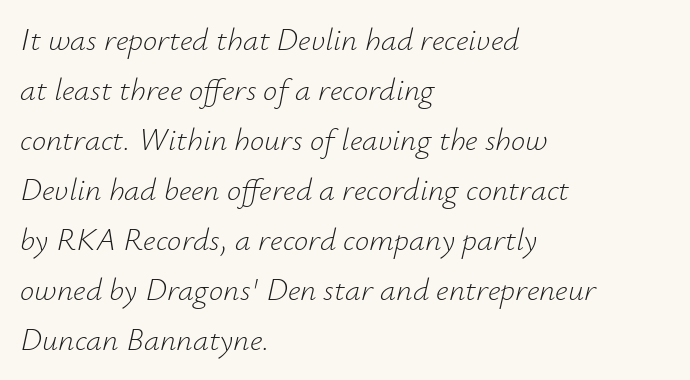
Q: Is the text bold? A: No.
Q: Is the text italic (slanted)? A: Yes, it leans right by about 12 degrees.
Q: Is the text underlined? A: No.
Q: How is the paragraph aligned? A: Left-aligned.
Q: Is the spacing between letters normal or unusually wide? A: Normal.
Q: Is the spacing between lines tight, normal or loose? A: Normal.
Q: Width (condensed, normal, or wide)? A: Normal.
Q: Stroke contrast? A: Low.
Q: x-height? A: Small.
Q: Monospaced? A: No.
